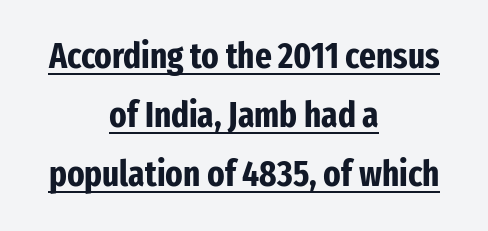
Is the letter spacing exaggerated? No — it looks like the ordinary default. Which margin do the lines hug? Neither — every line sits in the middle. I'd describe the lettering as bold — thick and assertive. The face used here is a sans, in the tradition of grotesques and geometrics. The letters stand straight up with perfectly vertical stems.
